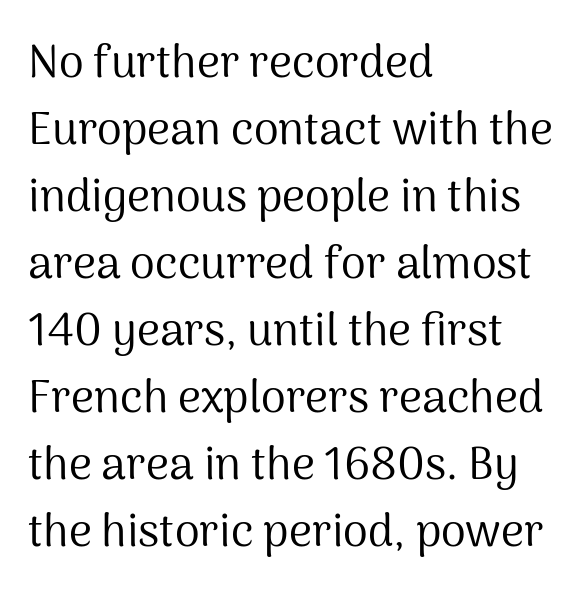
Q: Is the text bold? A: No.
Q: Is the text italic (slanted)? A: No, it is upright.
Q: Is the typeface a serif or a sans-serif typeface? A: Sans-serif.
Q: Is the text underlined? A: No.
Q: How is the paragraph aligned? A: Left-aligned.
Q: Is the spacing between letters normal or unusually wide? A: Normal.
Q: Is the spacing between lines tight, normal or loose? A: Normal.
Q: Width (condensed, normal, or wide)? A: Normal.
Q: Stroke contrast? A: Medium.
Q: x-height? A: Medium.
Q: Monospaced? A: No.
